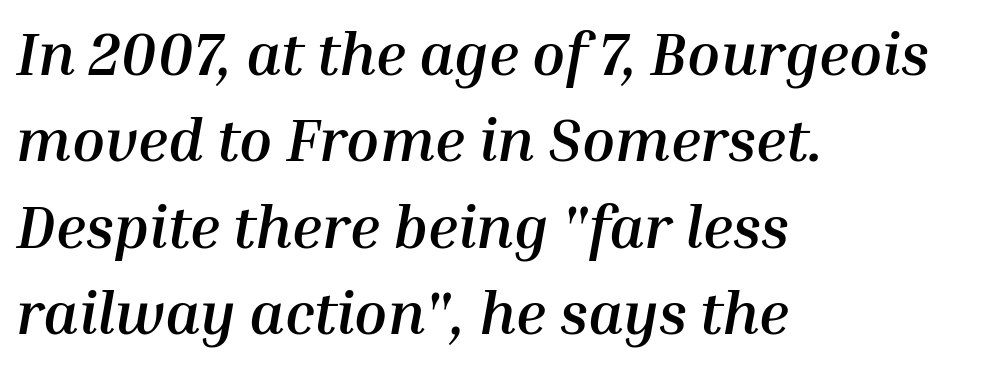
The image shows 60 px semibold type, italic (leaning right); set left-aligned, normal line spacing (1.44x), normal letter spacing, not underlined; medium stroke contrast and a medium x-height.
